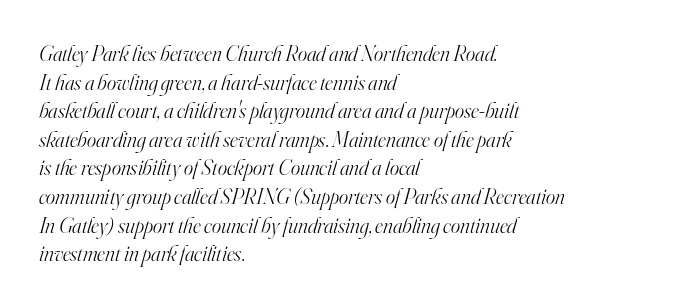
Q: Is the text bold? A: No.
Q: Is the text italic (slanted)? A: Yes, it leans right by about 16 degrees.
Q: Is the text underlined? A: No.
Q: How is the paragraph aligned? A: Left-aligned.
Q: Is the spacing between letters normal or unusually wide? A: Normal.
Q: Is the spacing between lines tight, normal or loose? A: Normal.
